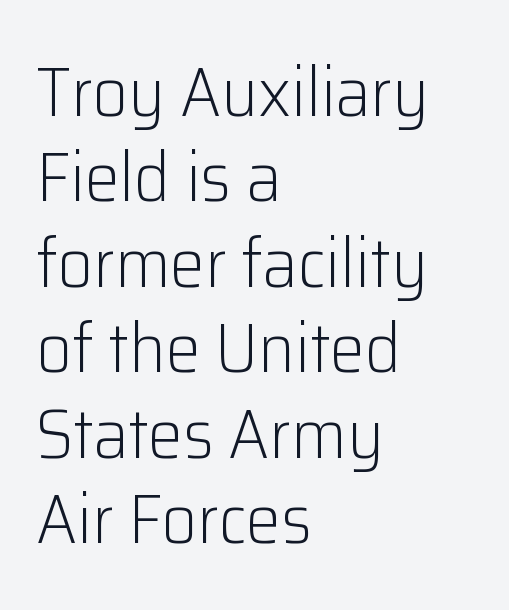
The image shows 70 px light sans-serif type, upright; set left-aligned, line spacing 1.22x, normal letter spacing, not underlined; low stroke contrast and a medium x-height.
